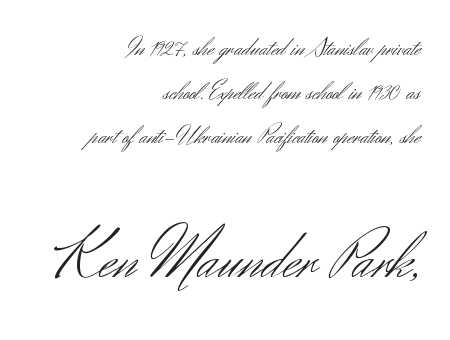
{"serif": "no", "bold": "no", "weight": "light", "width": "normal", "stroke_contrast": "medium", "x_height": "small", "monospaced": "no", "underline": "no", "align": "right", "line_spacing": "normal", "line_spacing_ratio": 1.69, "letter_spacing": "normal", "letter_spacing_em": 0.0, "larger_block": "second", "size_ratio": 2.54, "glyph_px": 66}
